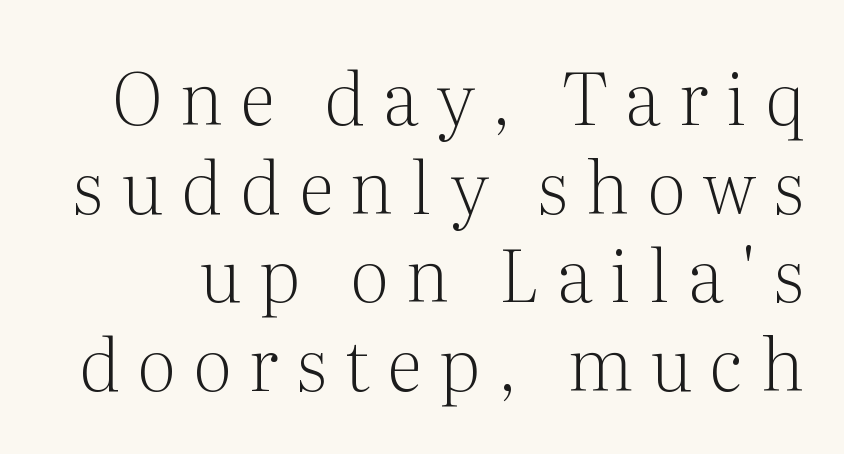
The image shows 72 px light serif type, upright; set line spacing 1.23x, unusually wide letter spacing (+0.25 em), not underlined; medium stroke contrast and a medium x-height.
